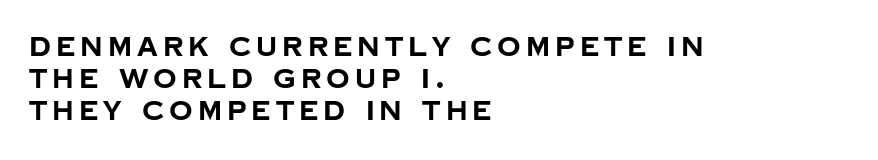
The image shows 26 px bold type, upright; set left-aligned, line spacing 1.24x, not underlined.
